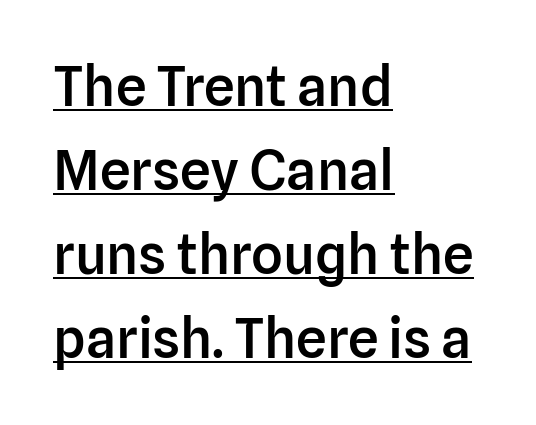
The image shows 55 px semibold sans-serif type, upright; set left-aligned, normal line spacing (1.53x), normal letter spacing, underlined; low stroke contrast and a medium x-height.
